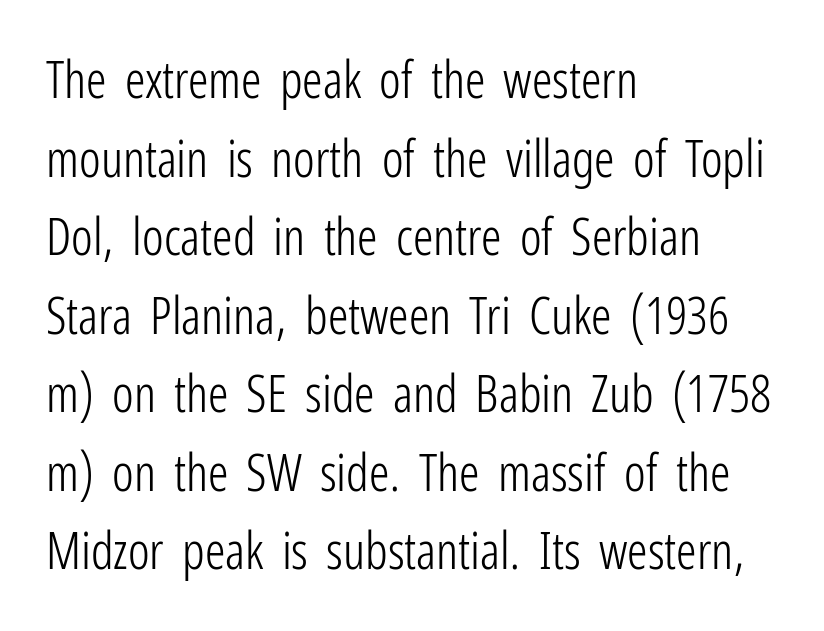
The font sits on the lighter half of the weight spectrum, regular included. Style check: upright. Font category for this specimen: sans-serif. The gap between lines stays unmarked.
